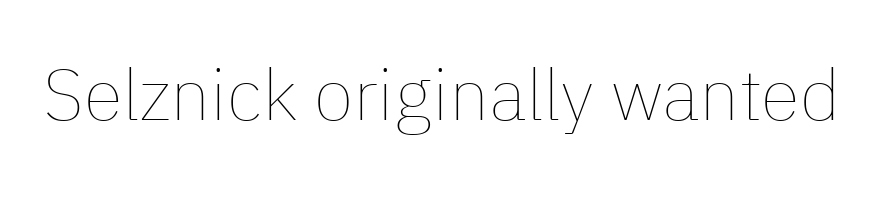
Q: Is the text bold? A: No.
Q: Is the text italic (slanted)? A: No, it is upright.
Q: Is the text underlined? A: No.
Q: Is the spacing between letters normal or unusually wide? A: Normal.
Q: Width (condensed, normal, or wide)? A: Normal.
Q: Stroke contrast? A: Low.
Q: x-height? A: Medium.
Q: Monospaced? A: No.
